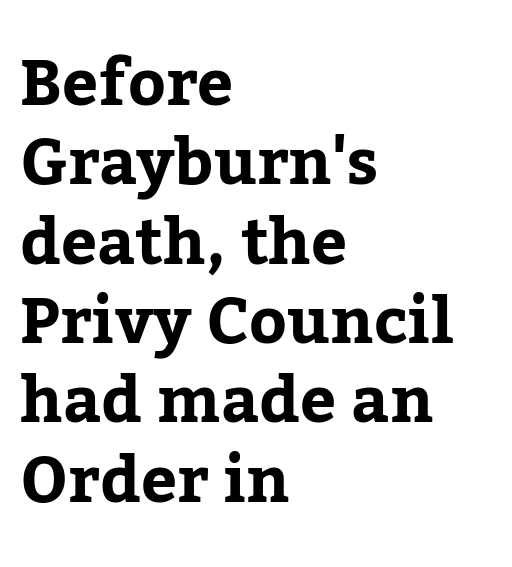
Q: Is the text italic (slanted)? A: No, it is upright.
Q: Is the typeface a serif or a sans-serif typeface? A: Serif.
Q: Is the text underlined? A: No.
Q: How is the paragraph aligned? A: Left-aligned.
Q: Is the spacing between letters normal or unusually wide? A: Normal.
Q: Width (condensed, normal, or wide)? A: Normal.
Q: Stroke contrast? A: Low.
Q: x-height? A: Medium.
Q: Monospaced? A: No.
